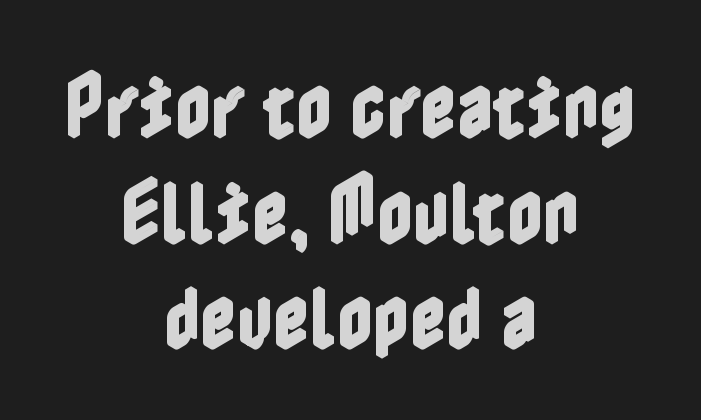
Q: Is the text italic (slanted)? A: No, it is upright.
Q: Is the text underlined? A: No.
Q: How is the paragraph aligned? A: Centered.
Q: Is the spacing between letters normal or unusually wide? A: Normal.
Q: Is the spacing between lines tight, normal or loose? A: Normal.
Q: Width (condensed, normal, or wide)? A: Condensed.
Q: x-height? A: Medium.
